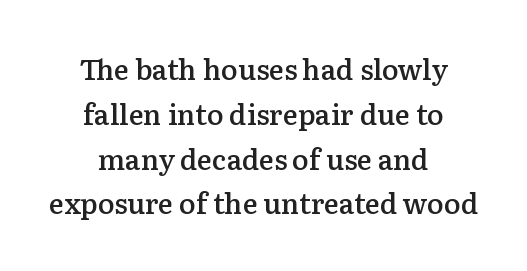
The image shows 28 px semibold serif type, upright; set centered, normal line spacing (1.6x), normal letter spacing, not underlined; low stroke contrast and a medium x-height.
